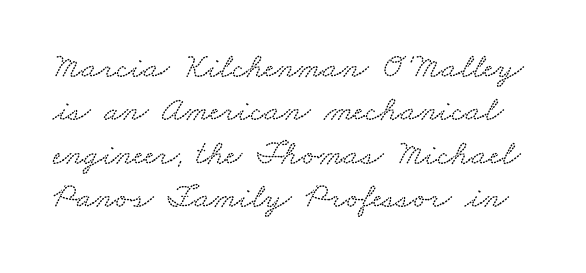
The image shows 35 px wide serif type; set line spacing 1.24x, normal letter spacing, not underlined; medium stroke contrast and a small x-height.
